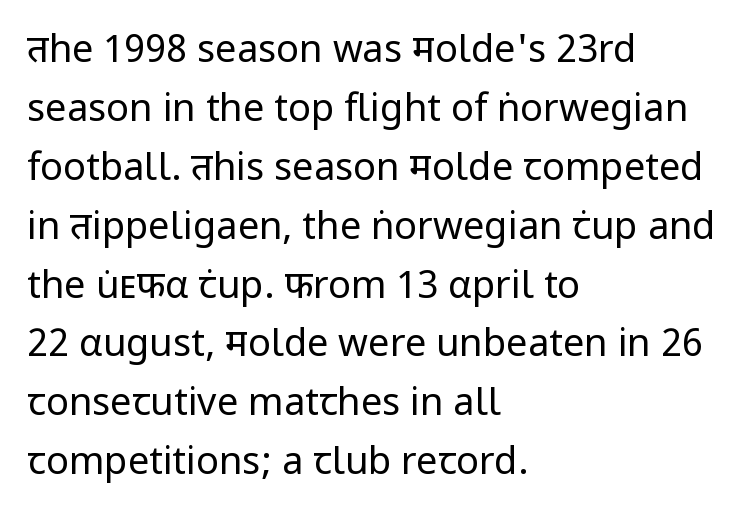
The weight would be labelled regular, book, light, or lighter still. These lines sit exactly where default settings would place them. Characters remain perfectly vertical along every line. The type is set solid horizontally, with unmodified tracking. The typesetter chose a ragged-right arrangement here. Is this a sans? Yes — the strokes have no serifs.
